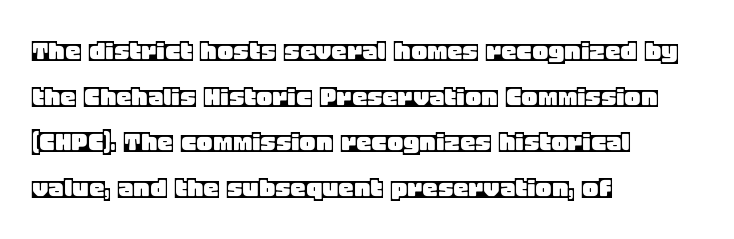
{"italic": "no", "width": "normal", "x_height": "large", "monospaced": "no", "underline": "no", "align": "left", "line_spacing": "normal", "line_spacing_ratio": 1.47, "letter_spacing": "normal", "letter_spacing_em": 0.0, "glyph_px": 31}
